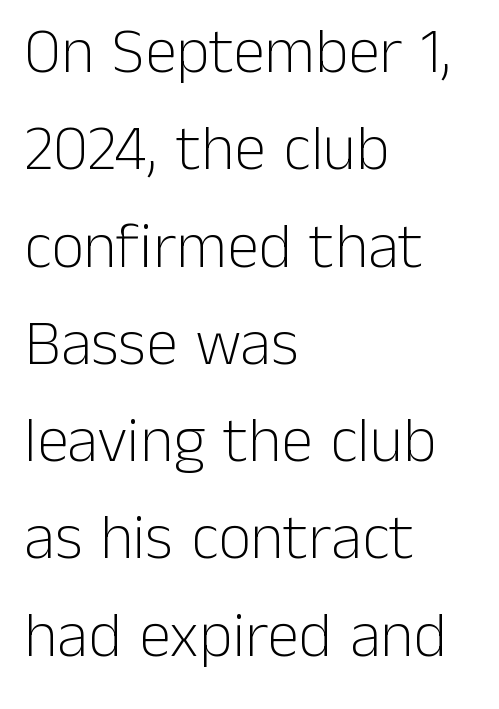
{"serif": "no", "italic": "no", "bold": "no", "weight": "light", "width": "normal", "stroke_contrast": "low", "x_height": "medium", "monospaced": "no", "underline": "no", "align": "left", "line_spacing": "normal", "line_spacing_ratio": 1.52, "letter_spacing": "normal", "letter_spacing_em": 0.0, "glyph_px": 64}
